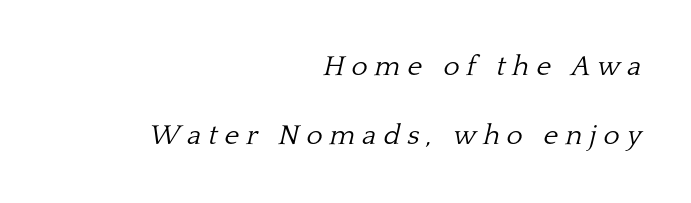
{"serif": "yes", "italic": "yes", "lean": "right", "slant_degrees": 13, "bold": "no", "weight": "light", "width": "normal", "stroke_contrast": "low", "x_height": "medium", "monospaced": "no", "underline": "no", "align": "right", "line_spacing": "loose", "line_spacing_ratio": 2.46, "letter_spacing": "wide", "letter_spacing_em": 0.25, "glyph_px": 28}
